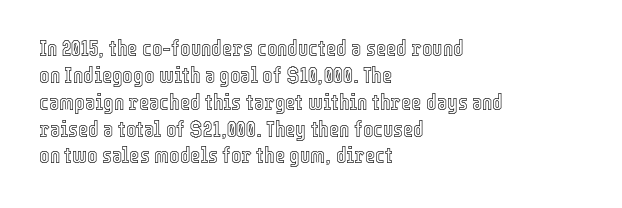
Is the block centered? No — it sits flush against the left margin. Beneath every word, the page is bare. What stands out about the letter spacing? Nothing — it is the standard amount. The lettering stays uniformly vertical, giving the passage a roman look.
